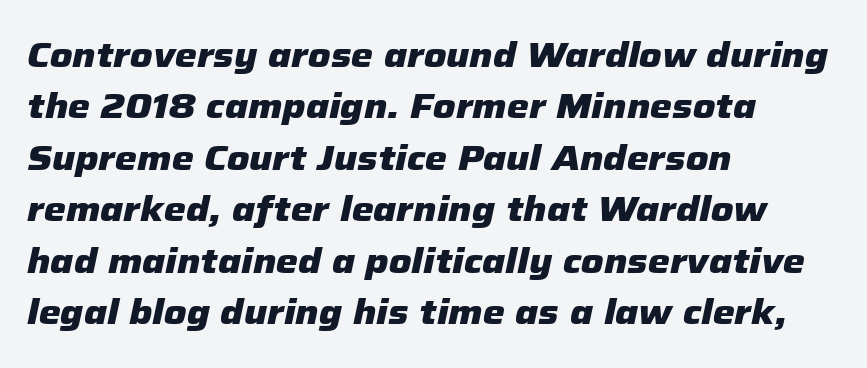
Heft: maximum for text — a bold. Layout note: lines flush left. Compared with typical body copy, the letter spacing here is the same. Characters are canted at an angle relative to the baseline's perpendicular. The area under the type is left untouched. The rendering uses natural spacing where letterforms have individual widths.
